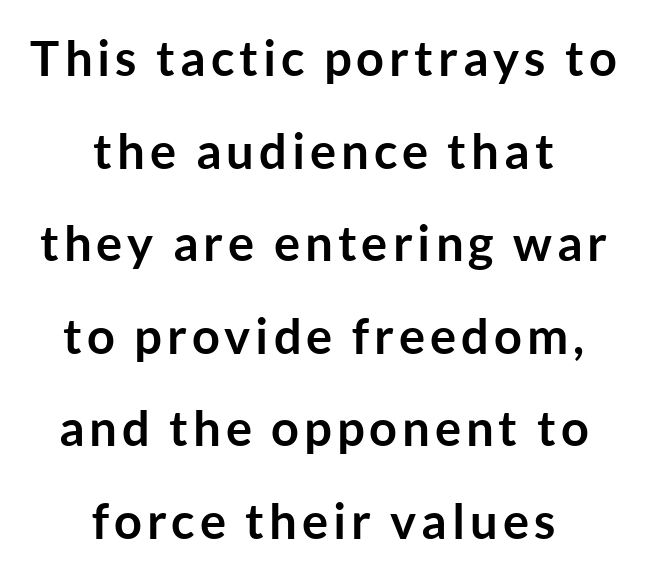
The image shows 49 px semibold sans-serif type, upright; set centered, line spacing 1.89x, not underlined; low stroke contrast and a medium x-height.
